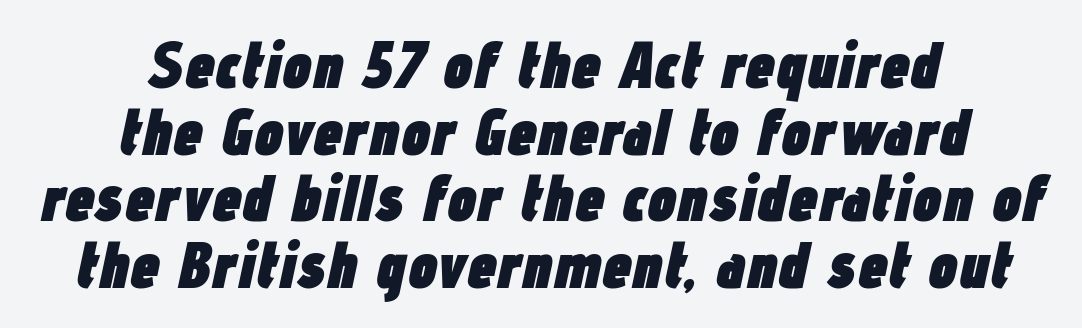
The image shows 66 px heavy, condensed type, italic (leaning right); set centered, tight line spacing (1.01x), normal letter spacing, not underlined; low stroke contrast and a medium x-height.
